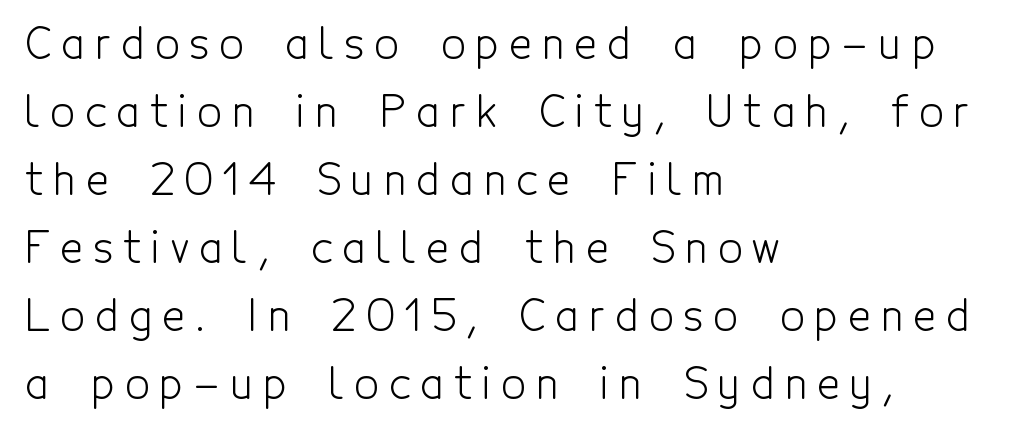
Notice how the stems are strictly vertical — no italics here. The gap between lines stays unmarked. The space between consecutive lines is moderate. Each letter keeps its own natural width here, so spacing adapts to shape.
